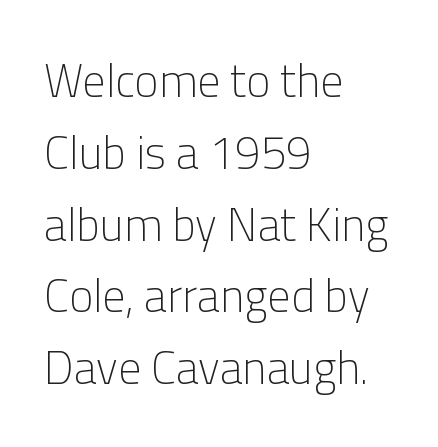
The image shows 46 px light sans-serif type, upright; set left-aligned, normal line spacing (1.56x), normal letter spacing, not underlined; low stroke contrast and a medium x-height.
